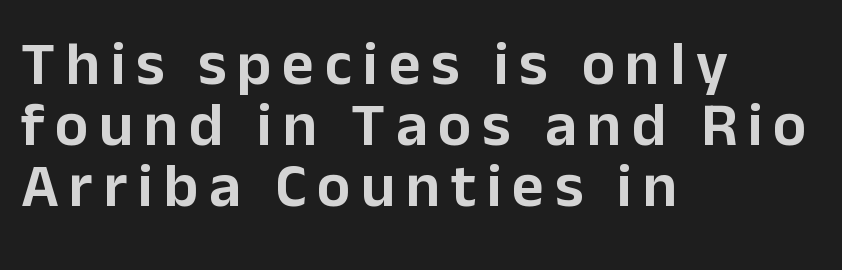
Caption: multi-line text, flush left, ragged right. These lines were composed using upright roman letters. One glance says dense: line gaps are narrower than usual. Spacing verdict: proportional, widths tailored to each character.
